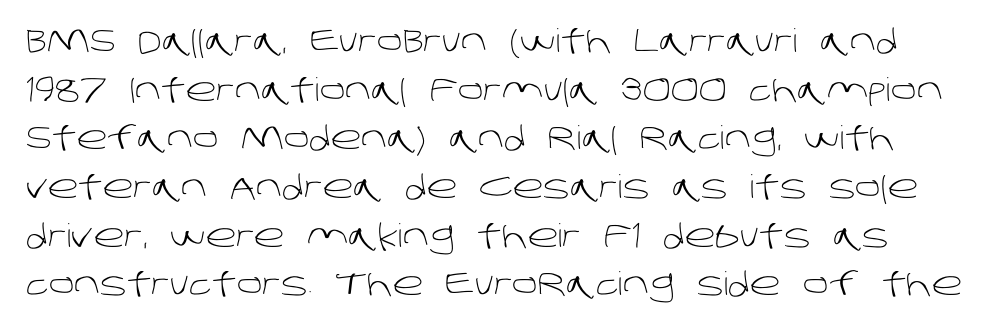
The image shows 32 px light sans-serif type; set normal line spacing (1.52x), normal letter spacing, not underlined; low stroke contrast and a large x-height.
